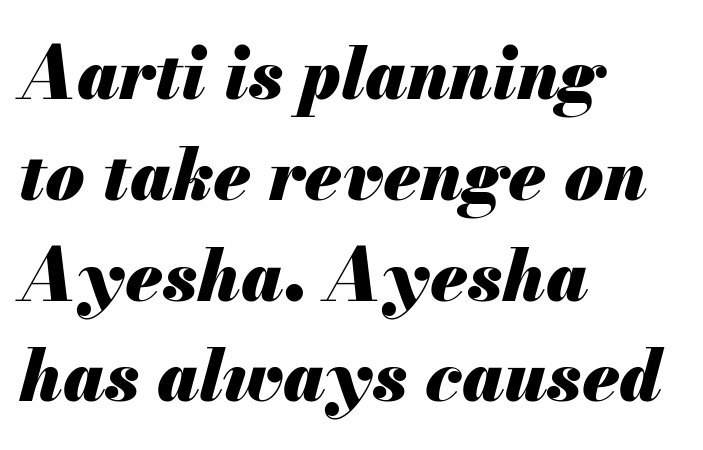
There's an unmistakable incline to the writing here. Note the varied advance widths — an 'i' is clearly narrower than an 'm'. In terms of weight, the rendering is a true, heavy bold. The passage shown has conventional tracking throughout. This sample is left-justified, so line endings fall wherever the words run out.
